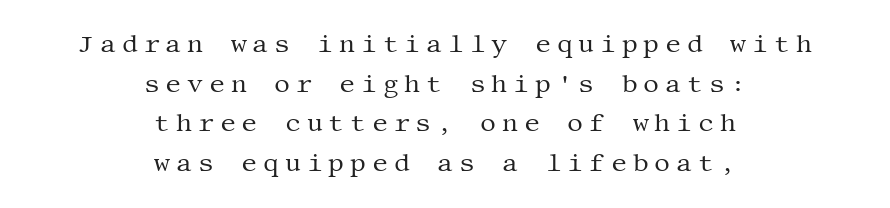
{"italic": "no", "bold": "no", "underline": "no", "align": "center", "line_spacing": "normal", "line_spacing_ratio": 1.59, "letter_spacing": "wide", "letter_spacing_em": 0.23, "glyph_px": 25}
